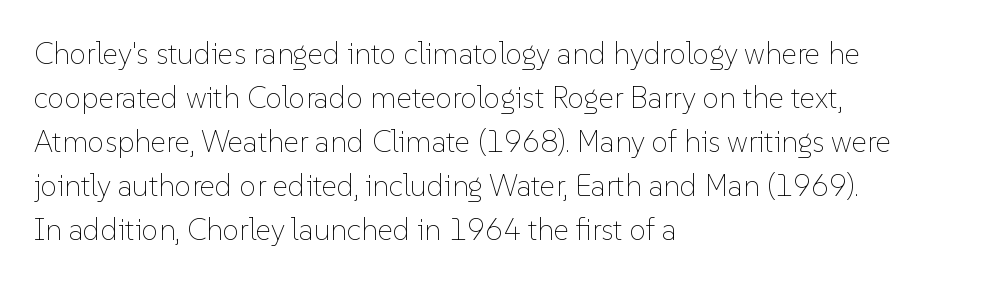
Students, observe: this is what conventionally led text looks like. Bare-footed words on every line. You could not count columns in this text — the font is proportionally spaced. Horizontal alignment here is leftward, the default for most running prose. Short note: letters normally spaced.
